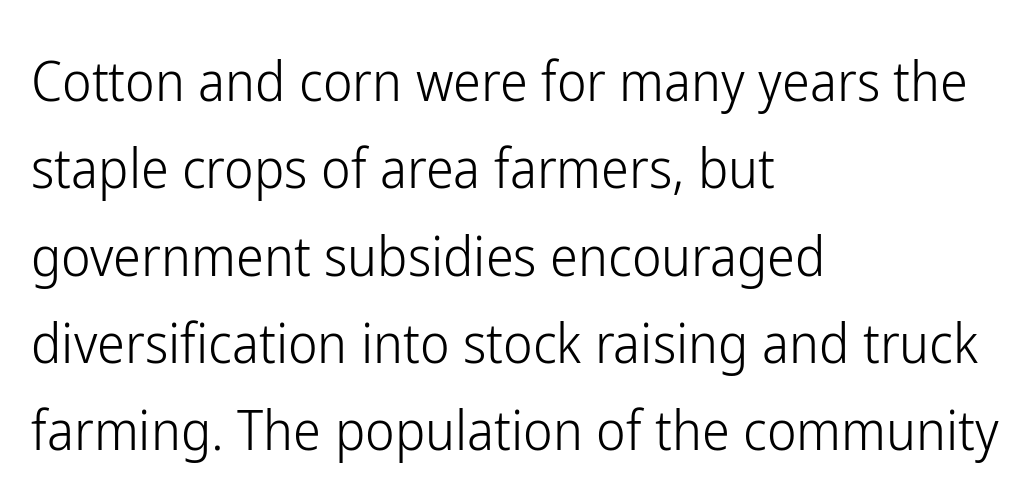
Baseline-to-baseline distance is the conventional proportion of letter height. Typeset ragged right — the left edge is the straight one. Ink coverage per letter is moderate at most. The rendering shows plain stroke endings on the letterforms — a sans-serif design. No word sits above an underline.
